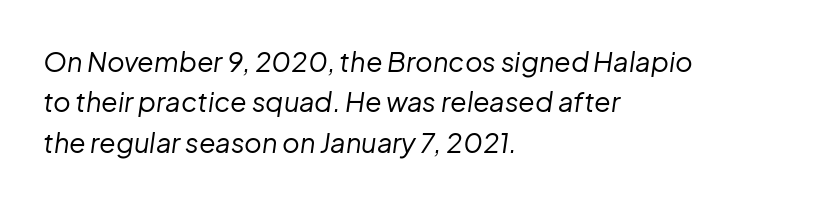
The image shows 27 px text type, italic (leaning right); set left-aligned, normal line spacing (1.5x), normal letter spacing, not underlined.
